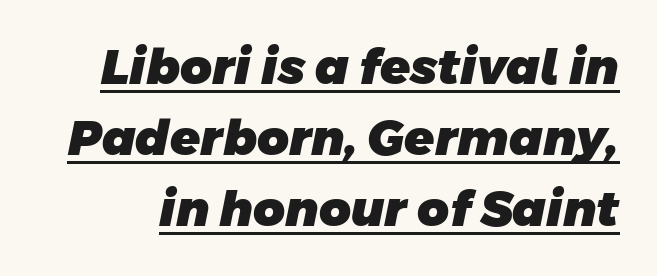
{"serif": "no", "bold": "yes", "weight": "heavy", "width": "normal", "stroke_contrast": "low", "x_height": "large", "monospaced": "no", "underline": "yes", "line_spacing": "normal", "line_spacing_ratio": 1.45, "letter_spacing": "normal", "letter_spacing_em": 0.0, "glyph_px": 49}
